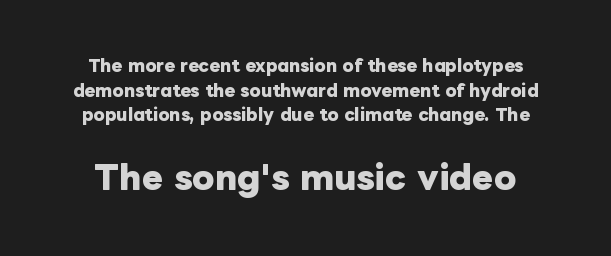
The rendering enlarges the type as you move from the upper chunk to the lower. Lines of text with bare space underneath. Pretty heavy lettering here — definitely bold. The passage shown stacks its lines at a standard gap.
